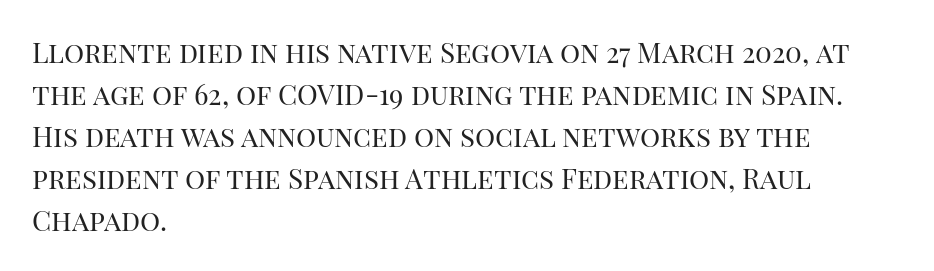
The gap between lines stays unmarked. The typeface chosen for these lines features serifs. How would I describe the line gaps? Plain and ordinary. A typesetter would call this proportional, since set widths differ per character.
